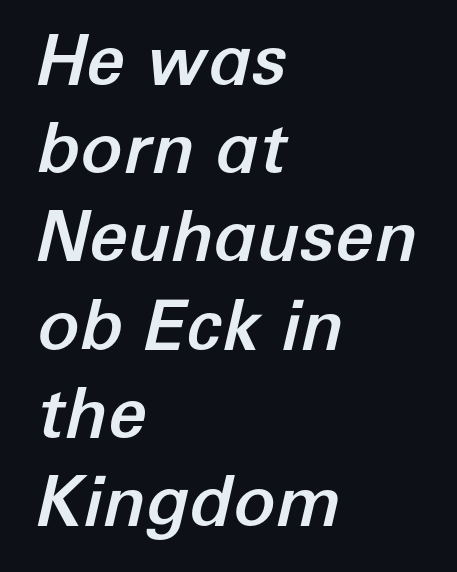
The image shows 70 px text type, italic (leaning right); set left-aligned, normal line spacing (1.26x), normal letter spacing, not underlined; low stroke contrast and a medium x-height.
